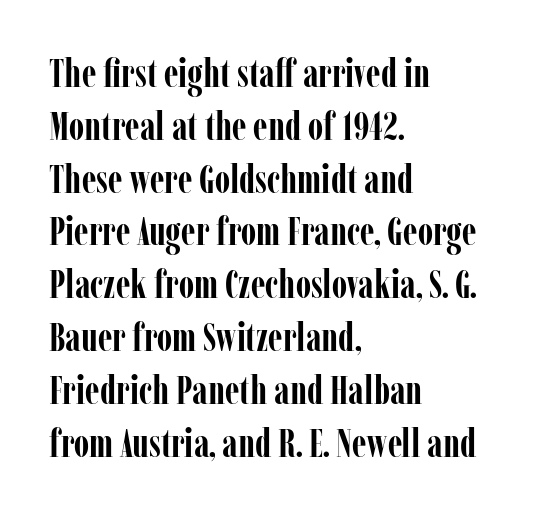
The image shows 40 px semibold, condensed serif type, upright; set left-aligned, normal line spacing (1.32x), normal letter spacing, not underlined; low stroke contrast and a medium x-height.
